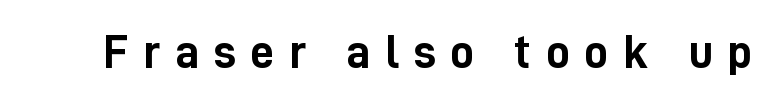
Q: Is the text bold? A: Yes.
Q: Is the text italic (slanted)? A: No, it is upright.
Q: Is the typeface a serif or a sans-serif typeface? A: Sans-serif.
Q: Is the text underlined? A: No.
Q: Is the spacing between letters normal or unusually wide? A: Unusually wide.
Q: Width (condensed, normal, or wide)? A: Condensed.
Q: Stroke contrast? A: Low.
Q: x-height? A: Medium.
Q: Monospaced? A: No.
